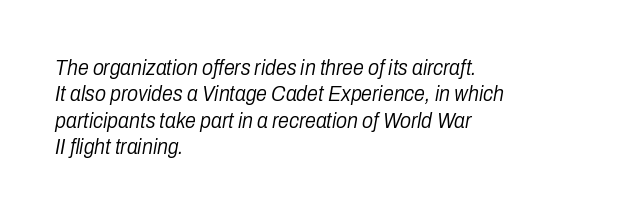
{"italic": "yes", "lean": "right", "slant_degrees": 10, "bold": "no", "underline": "no", "align": "left", "line_spacing_ratio": 1.2, "letter_spacing": "normal", "letter_spacing_em": 0.0, "glyph_px": 22}
